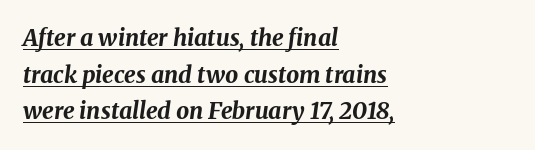
The image shows 23 px bold type, italic (leaning right); set left-aligned, normal line spacing (1.59x), normal letter spacing, underlined.
